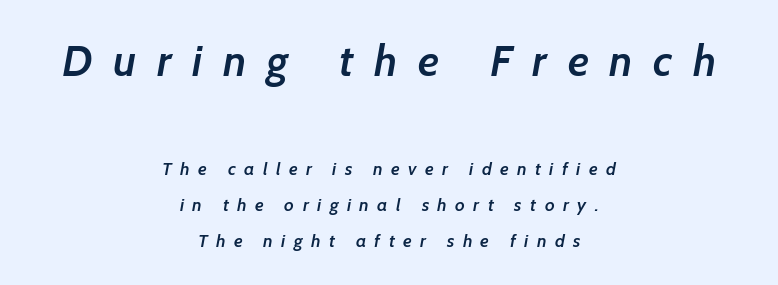
Reading down the block, each line starts at a different indent, mirrored at its end. If you measured baseline to baseline, you'd find a long distance. Has an underline been added? It has not. Slightly chunky letters — semibold, I'd say, not full bold.
